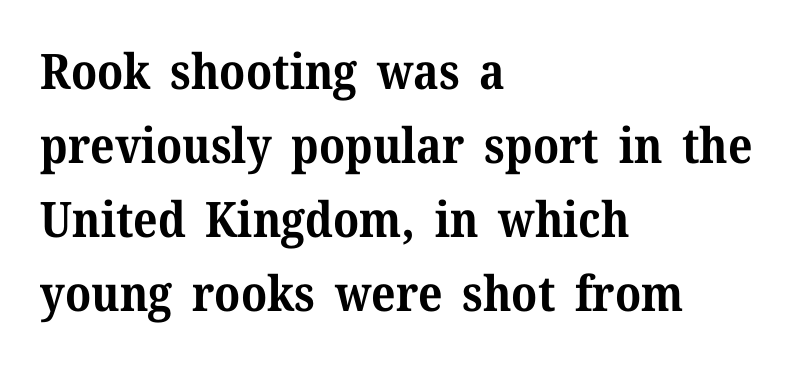
Q: Is the text bold? A: Yes.
Q: Is the text italic (slanted)? A: No, it is upright.
Q: Is the typeface a serif or a sans-serif typeface? A: Serif.
Q: Is the text underlined? A: No.
Q: How is the paragraph aligned? A: Left-aligned.
Q: Is the spacing between letters normal or unusually wide? A: Normal.
Q: Is the spacing between lines tight, normal or loose? A: Normal.
Q: Width (condensed, normal, or wide)? A: Normal.
Q: Stroke contrast? A: Medium.
Q: x-height? A: Medium.
Q: Monospaced? A: No.
